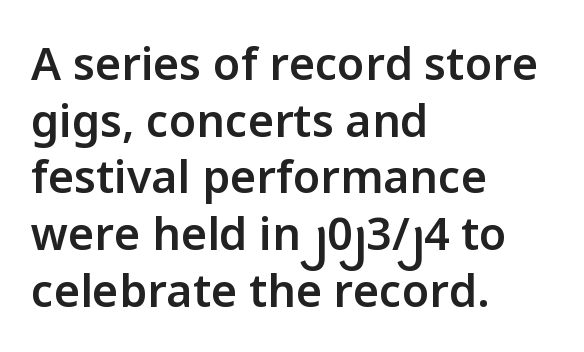
{"serif": "no", "italic": "no", "bold": "semi", "weight": "semibold", "width": "normal", "stroke_contrast": "low", "x_height": "medium", "monospaced": "no", "underline": "no", "align": "left", "line_spacing": "normal", "line_spacing_ratio": 1.26, "letter_spacing": "normal", "letter_spacing_em": 0.0, "glyph_px": 45}
